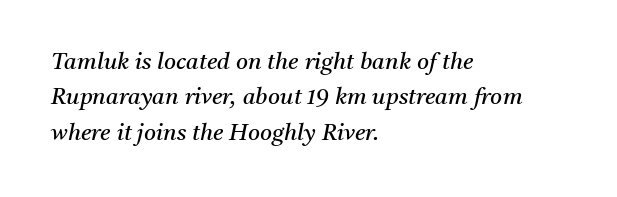
Posture: slanted. Compared with typical body copy, the letter spacing here is the same. The baseline area is clear. Leftover space on each line is placed entirely after the last word. A normal amount of white space separates one row of letters from the next. Caption: face not bold, strokes unweighted.
